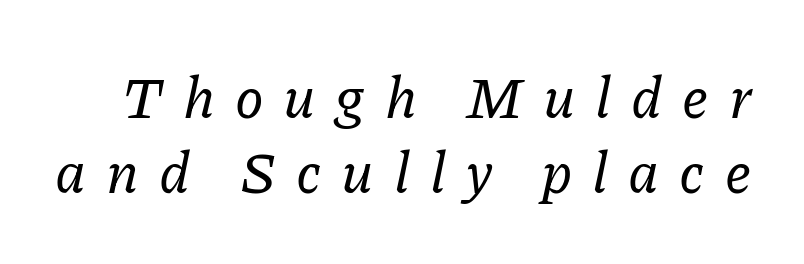
Yep, those are serifs on the letters. This sample has the flowing, uneven cadence of proportional lettering. This sample uses expanded letter spacing, leaving extra air between glyphs. The rendering applies a slant to the glyphs.
